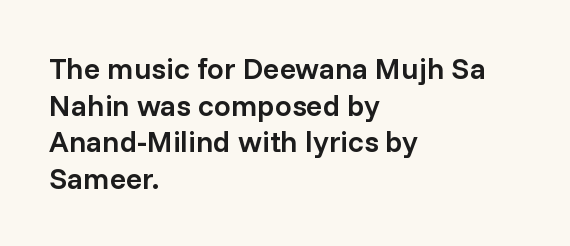
The horizontal fit of the characters is conventional and even. Stroke terminals: plain, sans-serif. Is this a fixed-width face? No — the glyphs have proportional, varying widths. Upright lettering throughout. The rendering anchors every line to the left-hand side.
